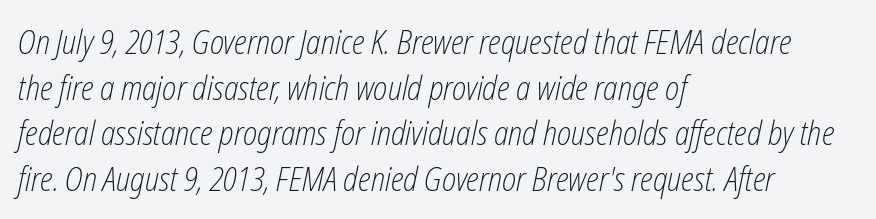
Q: Is the text bold? A: No.
Q: Is the text italic (slanted)? A: Yes, it leans right by about 12 degrees.
Q: Is the text underlined? A: No.
Q: How is the paragraph aligned? A: Left-aligned.
Q: Is the spacing between letters normal or unusually wide? A: Normal.
Q: Is the spacing between lines tight, normal or loose? A: Normal.
Q: Width (condensed, normal, or wide)? A: Condensed.
Q: Stroke contrast? A: Low.
Q: x-height? A: Medium.
Q: Monospaced? A: No.
